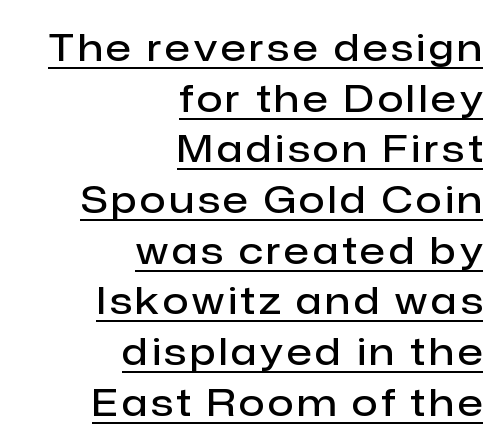
Q: Is the text bold? A: Semi-bold.
Q: Is the text italic (slanted)? A: No, it is upright.
Q: Is the typeface a serif or a sans-serif typeface? A: Sans-serif.
Q: Is the text underlined? A: Yes.
Q: How is the paragraph aligned? A: Right-aligned.
Q: Is the spacing between lines tight, normal or loose? A: Normal.
Q: Width (condensed, normal, or wide)? A: Normal.
Q: Stroke contrast? A: Low.
Q: x-height? A: Medium.
Q: Monospaced? A: No.
